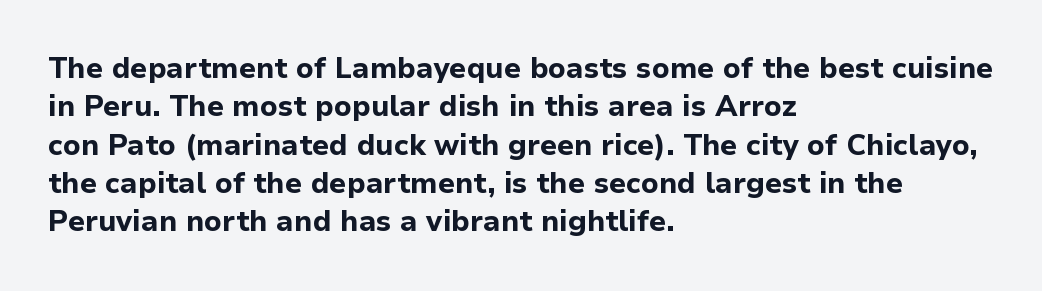
The image shows 29 px bold sans-serif type, upright; set left-aligned, normal line spacing (1.32x), normal letter spacing, not underlined; low stroke contrast and a medium x-height.
